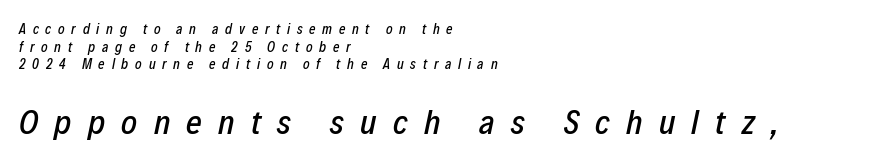
The image shows 34 px condensed type, italic (leaning right); set left-aligned, normal line spacing (1.26x), unusually wide letter spacing (+0.48 em), not underlined; the second (bottom) block is 2.43x larger; low stroke contrast and a medium x-height.
